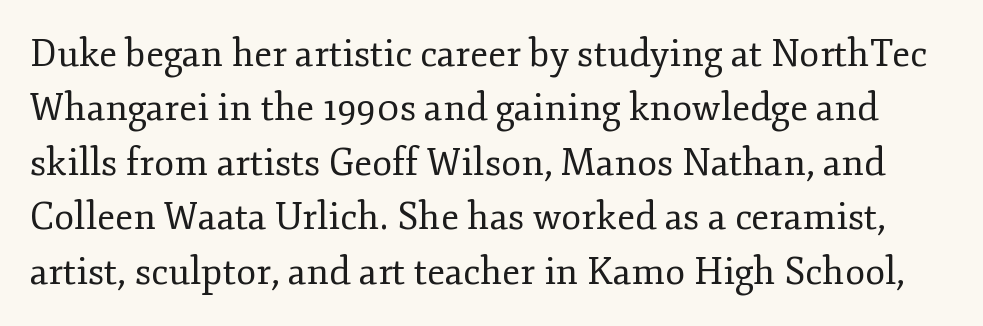
Q: Is the text bold? A: No.
Q: Is the text italic (slanted)? A: No, it is upright.
Q: Is the typeface a serif or a sans-serif typeface? A: Serif.
Q: Is the text underlined? A: No.
Q: Is the spacing between letters normal or unusually wide? A: Normal.
Q: Is the spacing between lines tight, normal or loose? A: Normal.
Q: Width (condensed, normal, or wide)? A: Normal.
Q: Stroke contrast? A: Low.
Q: x-height? A: Small.
Q: Monospaced? A: No.
